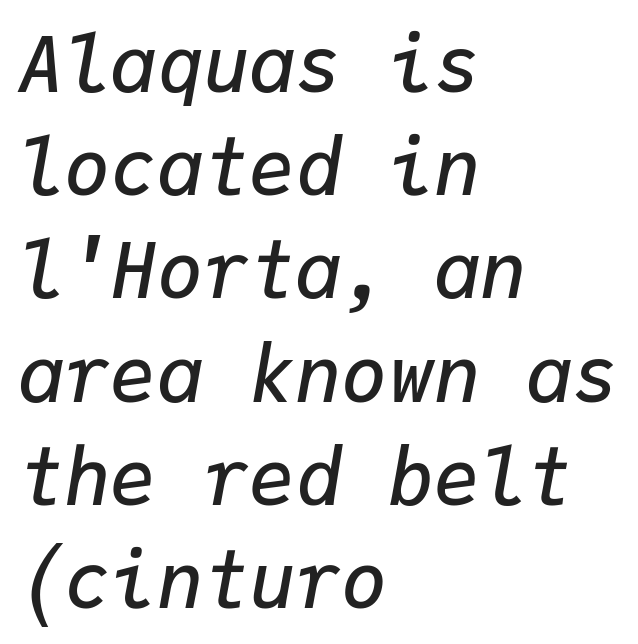
Q: Is the text bold? A: Semi-bold.
Q: Is the text italic (slanted)? A: Yes, it leans right by about 9 degrees.
Q: Is the text underlined? A: No.
Q: How is the paragraph aligned? A: Left-aligned.
Q: Is the spacing between letters normal or unusually wide? A: Normal.
Q: Is the spacing between lines tight, normal or loose? A: Normal.
Q: Width (condensed, normal, or wide)? A: Normal.
Q: Stroke contrast? A: Low.
Q: x-height? A: Medium.
Q: Monospaced? A: Yes.
